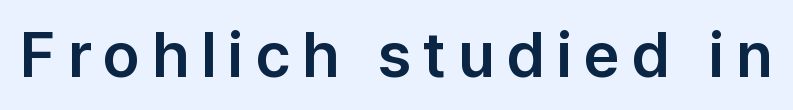
The space directly below the letters is spotless. Note the varied advance widths — an 'i' is clearly narrower than an 'm'. Serif or sans? Sans — the stroke terminals are bare. This is roman type, the default non-slanted kind.
